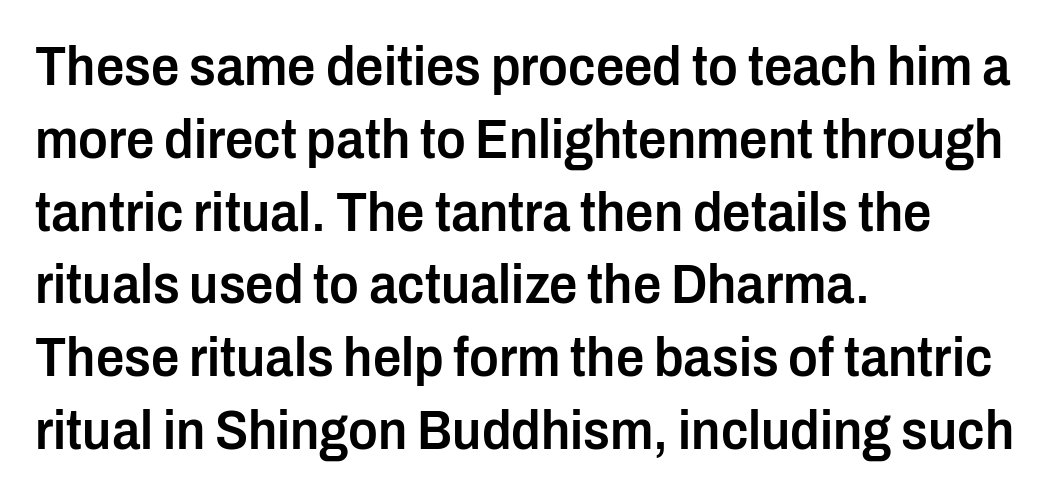
{"serif": "no", "italic": "no", "bold": "semi", "weight": "semibold", "width": "condensed", "stroke_contrast": "low", "x_height": "medium", "monospaced": "no", "underline": "no", "align": "left", "line_spacing": "normal", "line_spacing_ratio": 1.3, "letter_spacing": "normal", "letter_spacing_em": 0.0, "glyph_px": 56}
